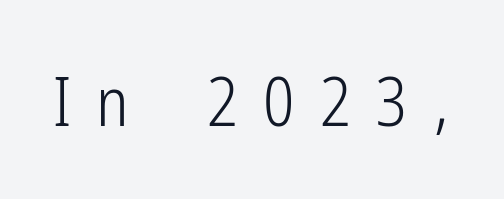
Q: Is the text bold? A: No.
Q: Is the text italic (slanted)? A: No, it is upright.
Q: Is the typeface a serif or a sans-serif typeface? A: Sans-serif.
Q: Is the text underlined? A: No.
Q: Is the spacing between letters normal or unusually wide? A: Unusually wide.
Q: Width (condensed, normal, or wide)? A: Condensed.
Q: Stroke contrast? A: Low.
Q: x-height? A: Medium.
Q: Monospaced? A: No.
